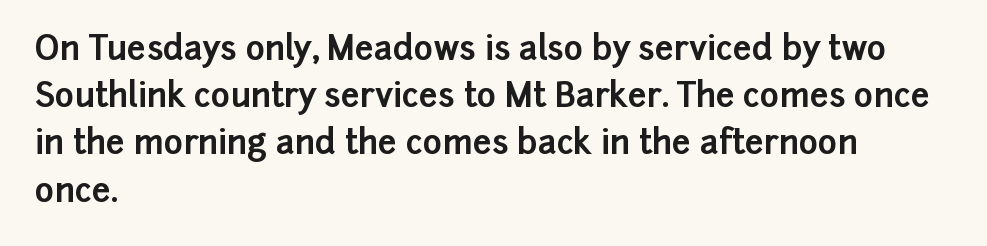
The ragged edge is on the right, which tells us the setting is flush left. Check under the words: just untouched page. Typesetter's note: full bold, strokes at maximum text heaviness. The tracking reads as untouched default to a designer's eye. Rows of type keep a routine distance in the vertical direction. Serifs: no, the terminals of the letterforms are clean.
